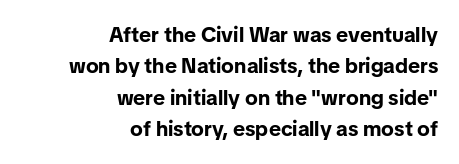
The image shows 21 px bold type, upright; set right-aligned, normal line spacing (1.49x), normal letter spacing, not underlined.
